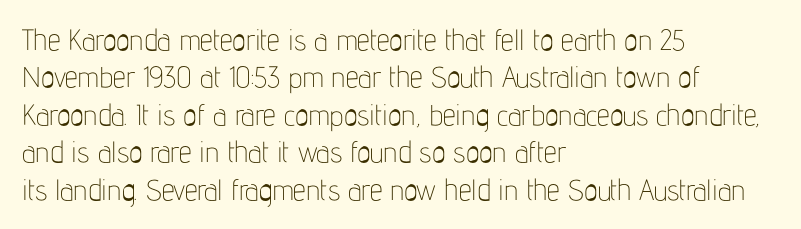
Nothing unusual about the tracking: characters are spaced as the font intends. Nothing sits at the stroke ends, so this counts as sans-serif. Only glyphs here, with clear space below each row. In terms of leading, this rendering sits right in the middle.
